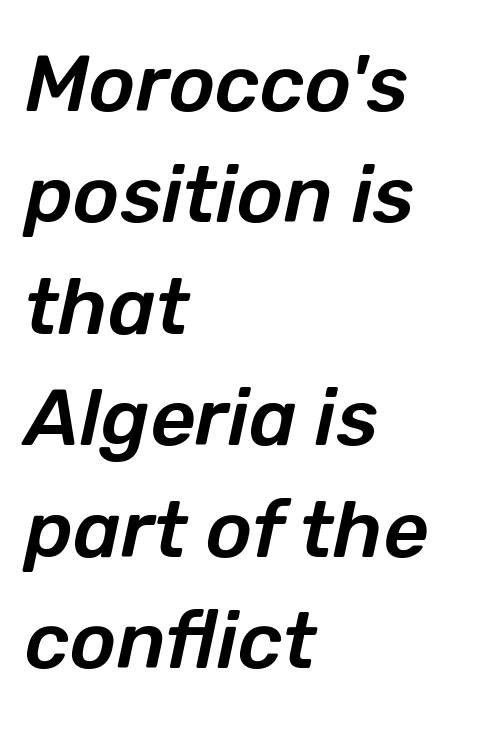
{"italic": "yes", "lean": "right", "slant_degrees": 12, "width": "normal", "stroke_contrast": "low", "x_height": "medium", "monospaced": "no", "underline": "no", "align": "left", "line_spacing": "normal", "line_spacing_ratio": 1.41, "letter_spacing": "normal", "letter_spacing_em": 0.0, "glyph_px": 79}
